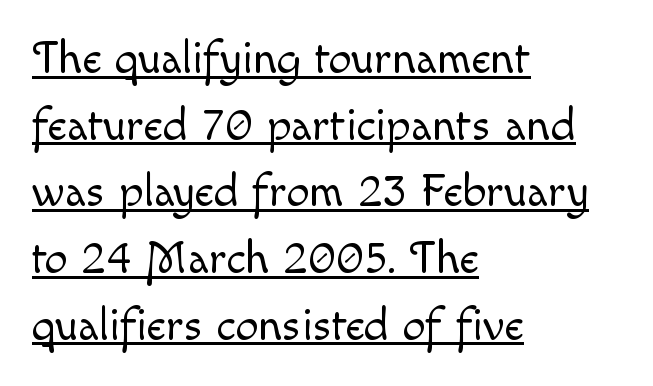
{"italic": "no", "bold": "no", "weight": "light", "width": "normal", "x_height": "small", "monospaced": "no", "underline": "yes", "align": "left", "line_spacing": "normal", "line_spacing_ratio": 1.45, "letter_spacing": "normal", "letter_spacing_em": 0.0, "glyph_px": 46}
